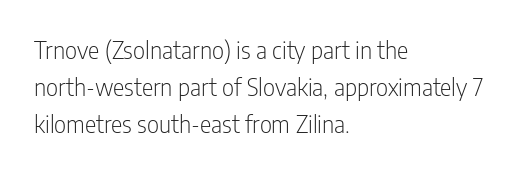
Q: Is the text bold? A: No.
Q: Is the text italic (slanted)? A: No, it is upright.
Q: Is the text underlined? A: No.
Q: How is the paragraph aligned? A: Left-aligned.
Q: Is the spacing between letters normal or unusually wide? A: Normal.
Q: Is the spacing between lines tight, normal or loose? A: Normal.
